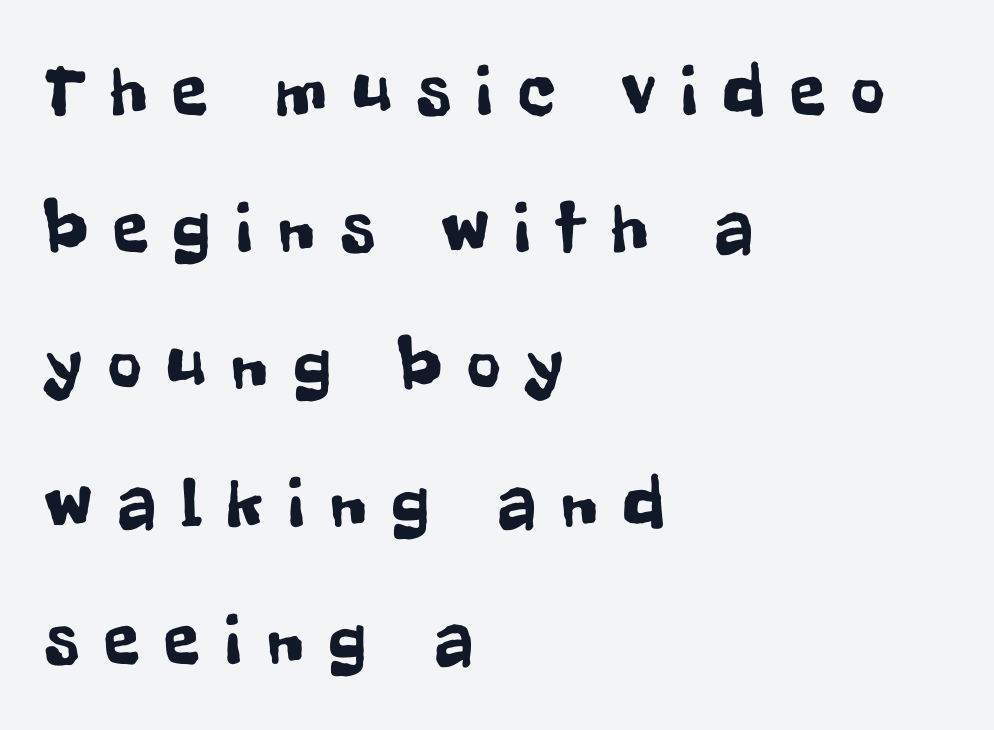
The image shows 73 px condensed sans-serif type, upright; set left-aligned, line spacing 1.88x, unusually wide letter spacing (+0.35 em), not underlined; low stroke contrast and a medium x-height.
